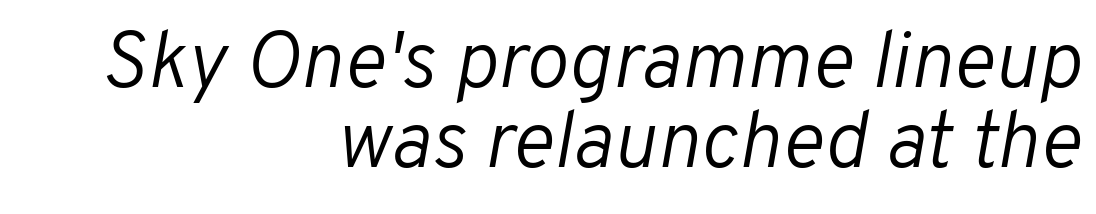
{"italic": "yes", "lean": "right", "slant_degrees": 10, "bold": "no", "weight": "light", "width": "normal", "stroke_contrast": "low", "x_height": "medium", "monospaced": "no", "underline": "no", "align": "right", "line_spacing": "tight", "line_spacing_ratio": 1.0, "letter_spacing": "normal", "letter_spacing_em": 0.0, "glyph_px": 80}
